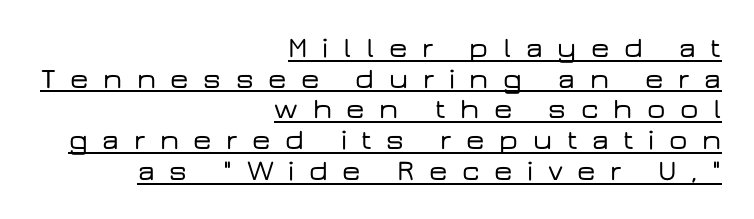
Type style note: lacks serifs. Words appear elongated and porous because spacing is wide. Is there an underline? Yes — a line sits under the letters. Is there any slant? The stems are plumb.
